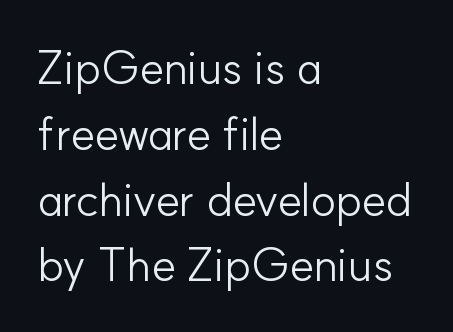
The image shows 47 px light sans-serif type, upright; set left-aligned, normal line spacing (1.4x), normal letter spacing, not underlined; low stroke contrast and a small x-height.
